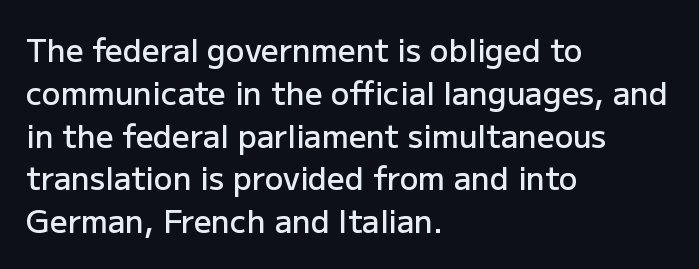
Q: Is the text bold? A: Semi-bold.
Q: Is the text italic (slanted)? A: No, it is upright.
Q: Is the typeface a serif or a sans-serif typeface? A: Sans-serif.
Q: Is the text underlined? A: No.
Q: How is the paragraph aligned? A: Left-aligned.
Q: Is the spacing between letters normal or unusually wide? A: Normal.
Q: Is the spacing between lines tight, normal or loose? A: Normal.
Q: Width (condensed, normal, or wide)? A: Normal.
Q: Stroke contrast? A: Low.
Q: x-height? A: Medium.
Q: Monospaced? A: No.
